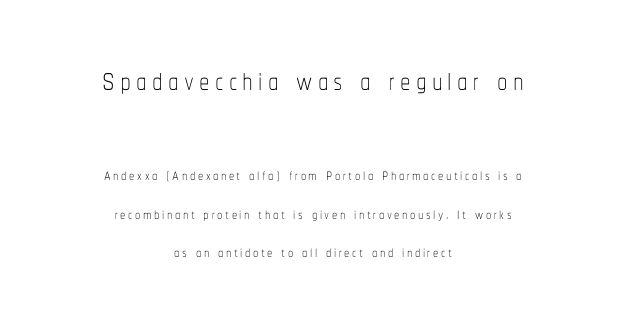
Q: Is the text bold? A: No.
Q: Is the text italic (slanted)? A: No, it is upright.
Q: Is the text underlined? A: No.
Q: How is the paragraph aligned? A: Centered.
Q: Which block of text is set in a larger size, the first (top) or the second (bottom)? A: The first (top) one.
Q: Width (condensed, normal, or wide)? A: Condensed.
Q: Stroke contrast? A: Low.
Q: x-height? A: Medium.
Q: Monospaced? A: No.
